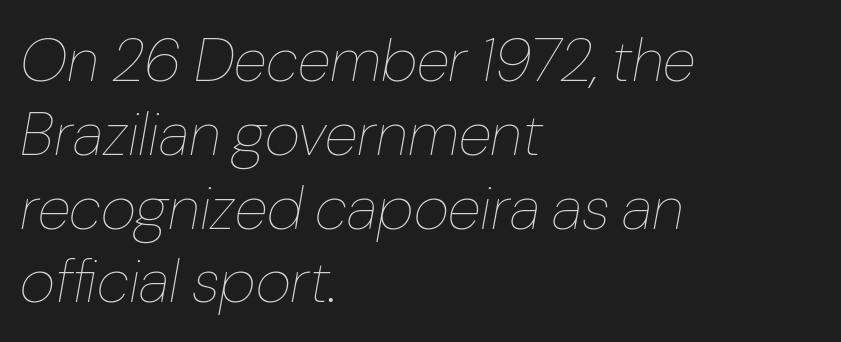
A student would call this left alignment; a typographer would say flush left, rag right. How are the letters spaced? Ordinarily, with no added tracking. Quick note: italic. The face used here is proportionally spaced, like ordinary book or web type. Anything drawn beneath the words? Only blank space. Counters stay open thanks to moderate or lighter strokes.
